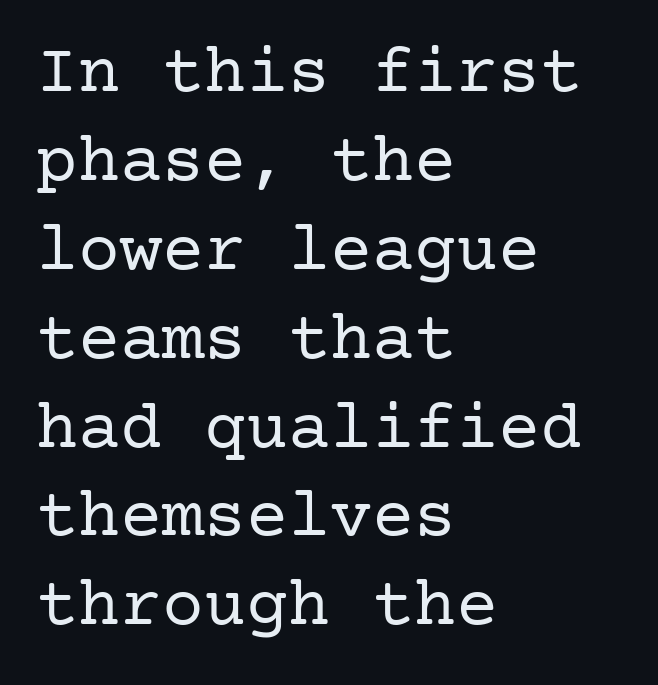
The image shows 70 px regular-weight serif type, upright; set left-aligned, normal line spacing (1.27x), normal letter spacing, not underlined; low stroke contrast and a medium x-height.
